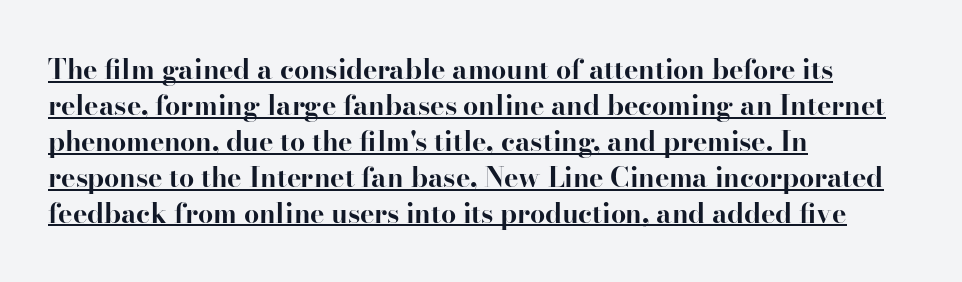
Q: Is the text bold? A: Yes.
Q: Is the text italic (slanted)? A: No, it is upright.
Q: Is the text underlined? A: Yes.
Q: How is the paragraph aligned? A: Left-aligned.
Q: Is the spacing between letters normal or unusually wide? A: Normal.
Q: Is the spacing between lines tight, normal or loose? A: Normal.
